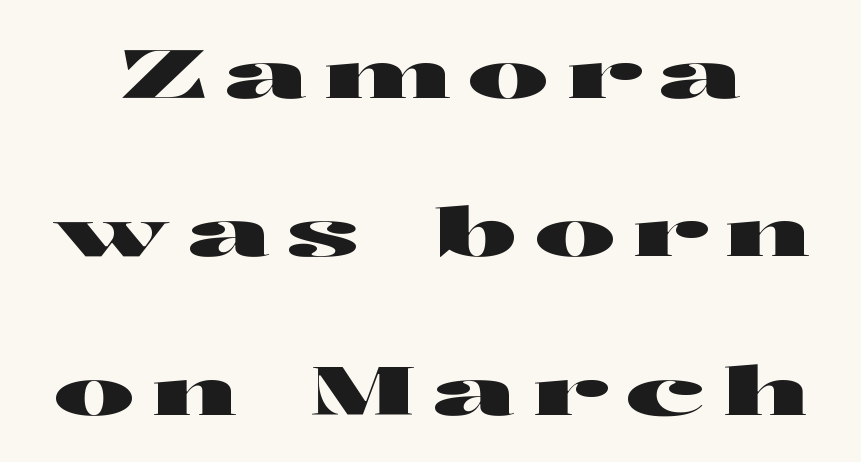
Do the characters align in a grid? No, the font is proportional. Line spacing here is loose. A typesetter would label this face a sans. Check the space under the baseline: it is left empty. The axis of the letterforms is exactly vertical.
